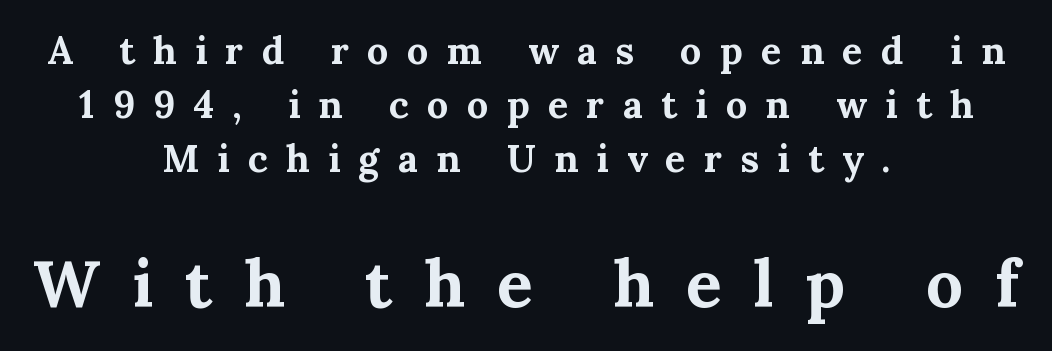
Q: Is the text bold? A: Yes.
Q: Is the text italic (slanted)? A: No, it is upright.
Q: Is the typeface a serif or a sans-serif typeface? A: Serif.
Q: Is the text underlined? A: No.
Q: How is the paragraph aligned? A: Centered.
Q: Is the spacing between letters normal or unusually wide? A: Unusually wide.
Q: Is the spacing between lines tight, normal or loose? A: Normal.
Q: Which block of text is set in a larger size, the first (top) or the second (bottom)? A: The second (bottom) one.
Q: Width (condensed, normal, or wide)? A: Normal.
Q: Stroke contrast? A: Medium.
Q: x-height? A: Medium.
Q: Monospaced? A: No.
